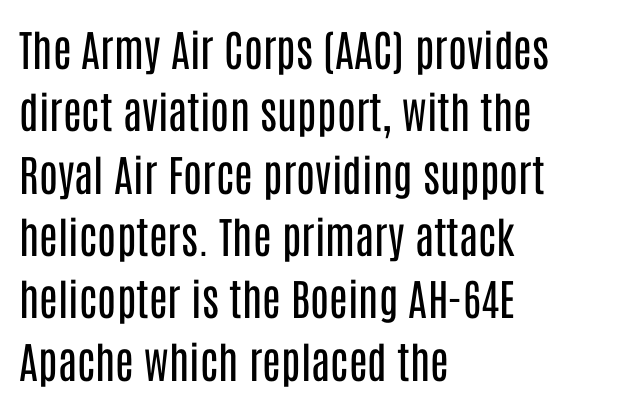
Q: Is the text bold? A: No.
Q: Is the text italic (slanted)? A: No, it is upright.
Q: Is the typeface a serif or a sans-serif typeface? A: Sans-serif.
Q: Is the text underlined? A: No.
Q: How is the paragraph aligned? A: Left-aligned.
Q: Is the spacing between letters normal or unusually wide? A: Normal.
Q: Is the spacing between lines tight, normal or loose? A: Normal.
Q: Width (condensed, normal, or wide)? A: Condensed.
Q: Stroke contrast? A: Low.
Q: x-height? A: Large.
Q: Monospaced? A: No.
